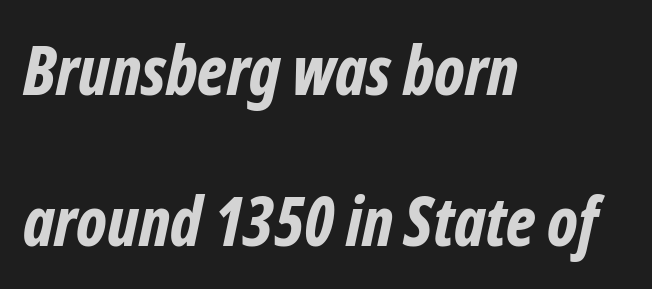
The image shows 67 px bold, condensed type, italic (leaning right); set left-aligned, loose line spacing (2.25x), normal letter spacing, not underlined; low stroke contrast and a medium x-height.
